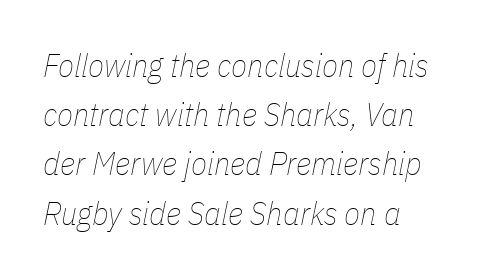
These lines are rendered in a variable-pitch font. A student would call this left alignment; a typographer would say flush left, rag right. Rule under the text: the space is simply empty. The designer left line spacing at the default. An italicized treatment has been applied to the whole sample.
